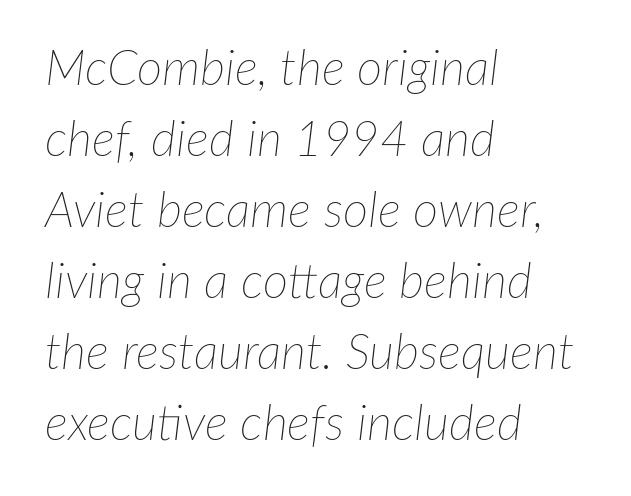
Q: Is the text bold? A: No.
Q: Is the text italic (slanted)? A: Yes, it leans right by about 7 degrees.
Q: Is the text underlined? A: No.
Q: How is the paragraph aligned? A: Left-aligned.
Q: Is the spacing between letters normal or unusually wide? A: Normal.
Q: Is the spacing between lines tight, normal or loose? A: Normal.
Q: Width (condensed, normal, or wide)? A: Normal.
Q: Stroke contrast? A: Low.
Q: x-height? A: Medium.
Q: Monospaced? A: No.
